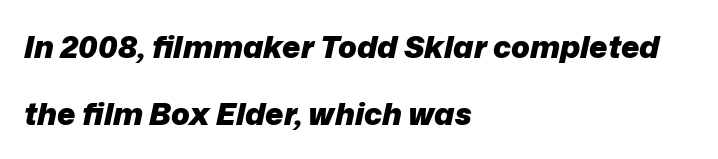
The image shows 31 px heavy type, italic (leaning right); set left-aligned, loose line spacing (2.16x), normal letter spacing, not underlined; low stroke contrast and a medium x-height.
